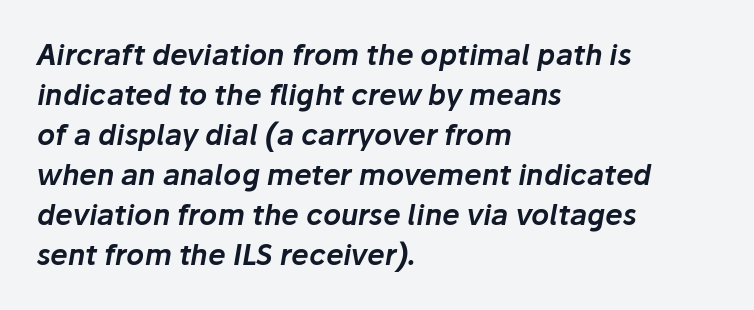
The image shows 28 px text type, italic (leaning right); set left-aligned, normal line spacing (1.43x), normal letter spacing, not underlined; low stroke contrast and a medium x-height.
